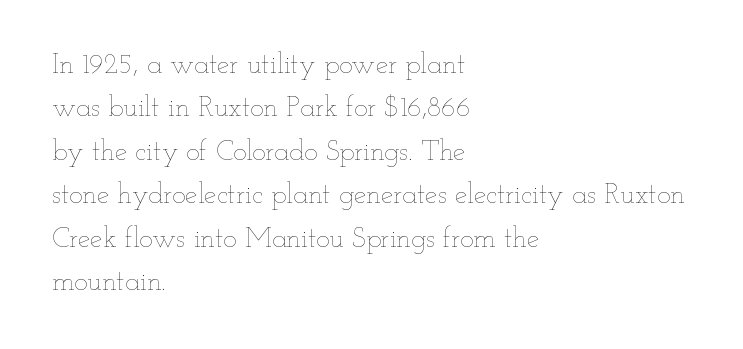
The image shows 28 px thin, wide type, upright; set left-aligned, normal line spacing (1.55x), normal letter spacing, not underlined; low stroke contrast and a small x-height.
